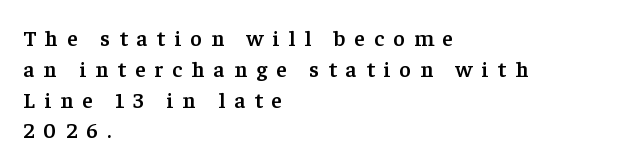
{"italic": "no", "bold": "semi", "underline": "no", "align": "left", "line_spacing": "normal", "line_spacing_ratio": 1.4, "letter_spacing": "wide", "letter_spacing_em": 0.42, "glyph_px": 22}
